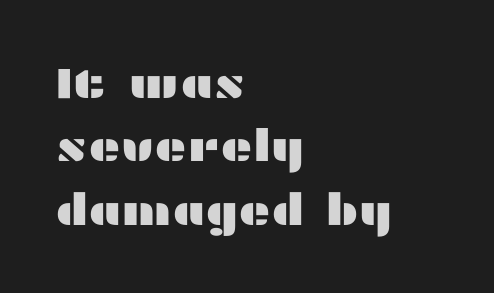
{"serif": "no", "italic": "no", "width": "wide", "stroke_contrast": "medium", "x_height": "medium", "monospaced": "no", "underline": "no", "align": "left", "line_spacing": "normal", "line_spacing_ratio": 1.44, "letter_spacing": "normal", "letter_spacing_em": 0.0, "glyph_px": 44}
